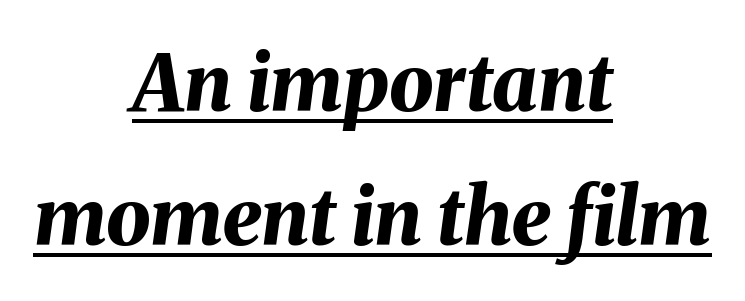
Q: Is the text bold? A: Yes.
Q: Is the text italic (slanted)? A: Yes, it leans right by about 8 degrees.
Q: Is the text underlined? A: Yes.
Q: How is the paragraph aligned? A: Centered.
Q: Is the spacing between letters normal or unusually wide? A: Normal.
Q: Is the spacing between lines tight, normal or loose? A: Normal.
Q: Width (condensed, normal, or wide)? A: Normal.
Q: Stroke contrast? A: Medium.
Q: x-height? A: Medium.
Q: Monospaced? A: No.
